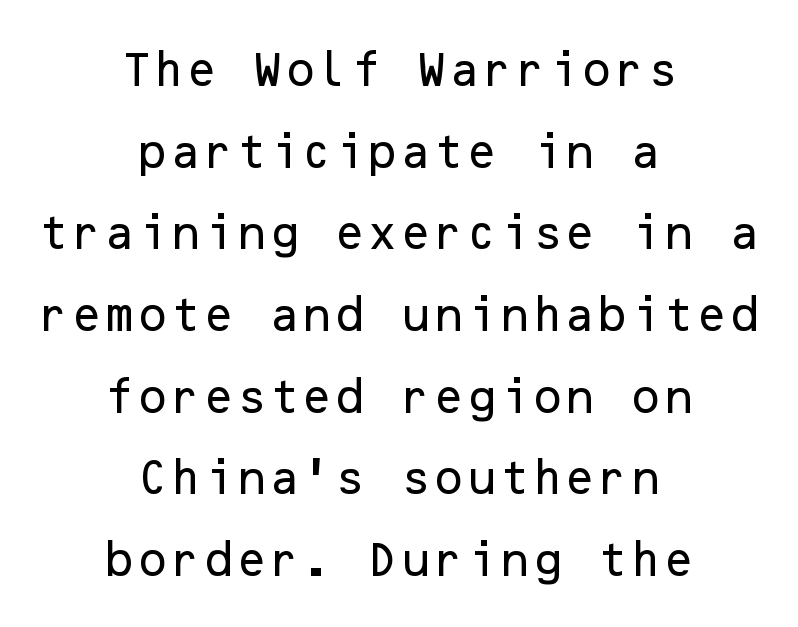
Q: Is the text italic (slanted)? A: No, it is upright.
Q: Is the typeface a serif or a sans-serif typeface? A: Sans-serif.
Q: Is the text underlined? A: No.
Q: How is the paragraph aligned? A: Centered.
Q: Is the spacing between letters normal or unusually wide? A: Normal.
Q: Is the spacing between lines tight, normal or loose? A: Loose.
Q: Width (condensed, normal, or wide)? A: Normal.
Q: Stroke contrast? A: Low.
Q: x-height? A: Medium.
